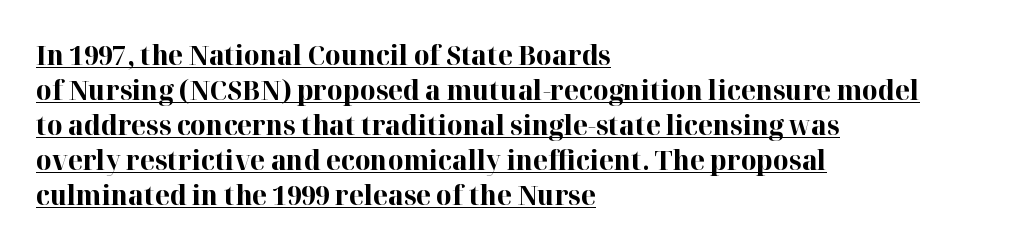
The image shows 27 px bold type, upright; set left-aligned, normal line spacing (1.3x), normal letter spacing, underlined.
